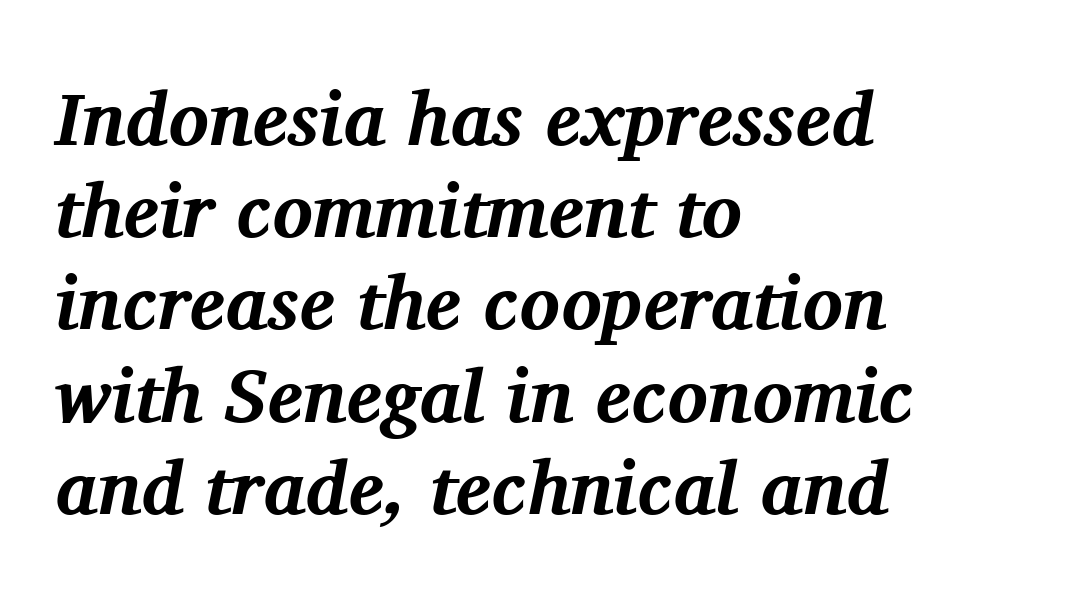
The image shows 75 px bold serif type, italic (leaning right); set left-aligned, line spacing 1.23x, normal letter spacing, not underlined; medium stroke contrast and a medium x-height.
